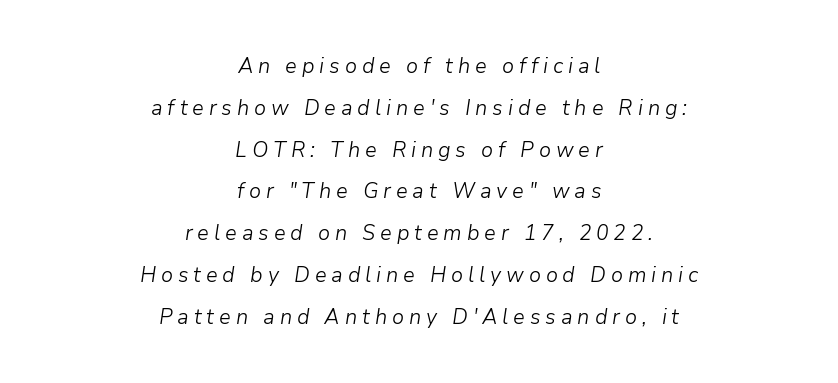
{"italic": "yes", "lean": "right", "slant_degrees": 9, "bold": "no", "underline": "no", "align": "center", "line_spacing": "loose", "line_spacing_ratio": 1.99, "letter_spacing": "wide", "letter_spacing_em": 0.23, "glyph_px": 21}
